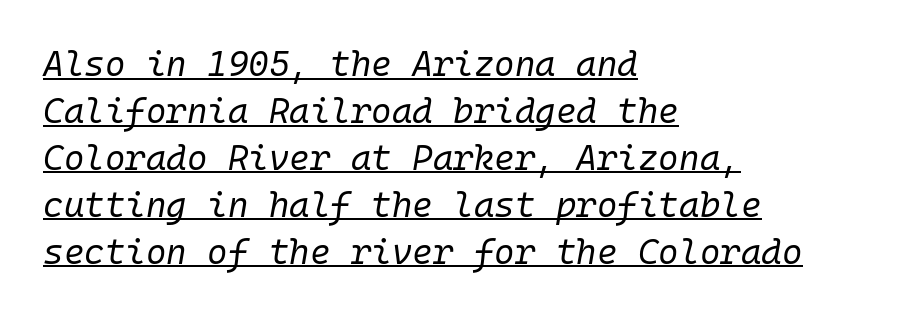
Q: Is the text bold? A: No.
Q: Is the text italic (slanted)? A: Yes, it leans right by about 10 degrees.
Q: Is the text underlined? A: Yes.
Q: How is the paragraph aligned? A: Left-aligned.
Q: Is the spacing between letters normal or unusually wide? A: Normal.
Q: Is the spacing between lines tight, normal or loose? A: Normal.
Q: Width (condensed, normal, or wide)? A: Normal.
Q: Stroke contrast? A: Low.
Q: x-height? A: Medium.
Q: Monospaced? A: Yes.
